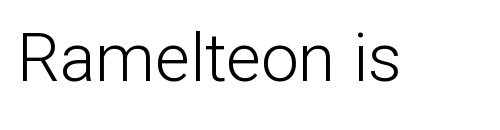
The font is comparable to plain body text, perhaps lighter. Underline: absent. A sans-serif font was chosen for this passage. This is the regular roman posture of the typeface.
